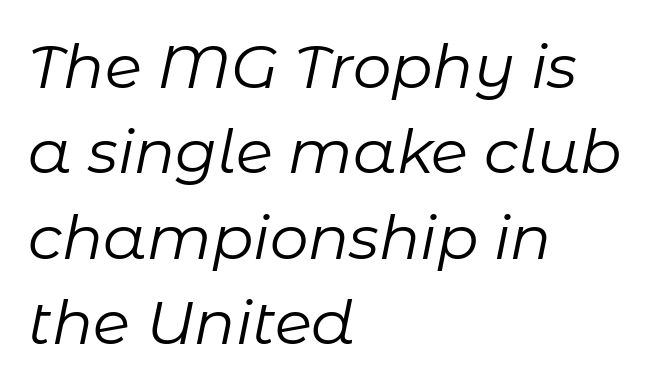
The image shows 61 px regular-weight type, italic (leaning right); set left-aligned, normal line spacing (1.4x), normal letter spacing, not underlined; low stroke contrast and a medium x-height.
